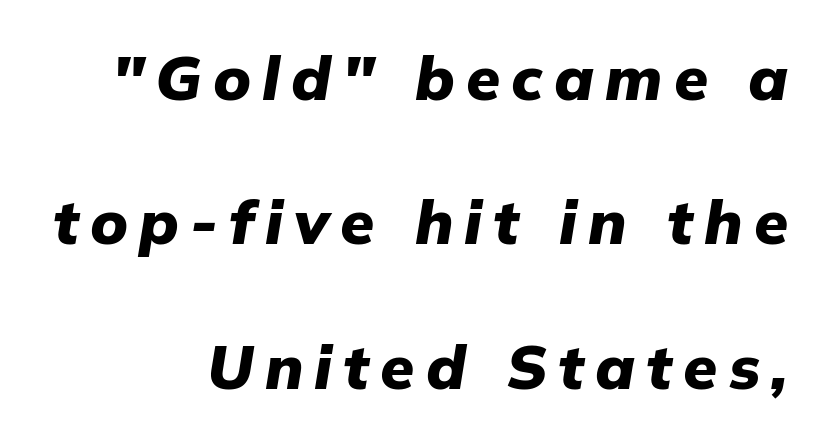
The image shows 62 px heavy type, italic (leaning right); set right-aligned, loose line spacing (2.33x), not underlined; low stroke contrast and a medium x-height.
